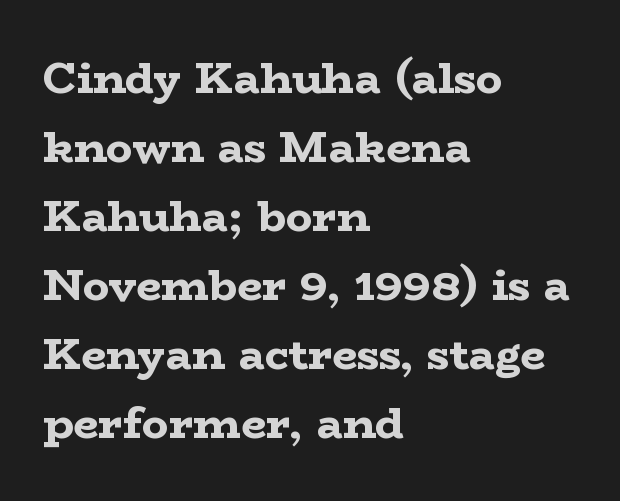
Q: Is the text bold? A: Yes.
Q: Is the text italic (slanted)? A: No, it is upright.
Q: Is the typeface a serif or a sans-serif typeface? A: Serif.
Q: Is the text underlined? A: No.
Q: How is the paragraph aligned? A: Left-aligned.
Q: Is the spacing between letters normal or unusually wide? A: Normal.
Q: Is the spacing between lines tight, normal or loose? A: Normal.
Q: Width (condensed, normal, or wide)? A: Wide.
Q: Stroke contrast? A: Low.
Q: x-height? A: Medium.
Q: Monospaced? A: No.
